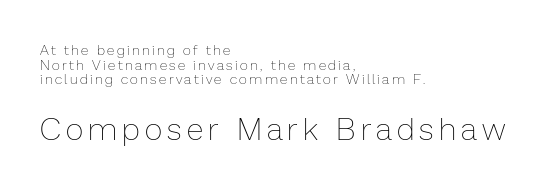
Q: Is the text bold? A: No.
Q: Is the text italic (slanted)? A: No, it is upright.
Q: Is the text underlined? A: No.
Q: How is the paragraph aligned? A: Left-aligned.
Q: Is the spacing between lines tight, normal or loose? A: Tight.
Q: Which block of text is set in a larger size, the first (top) or the second (bottom)? A: The second (bottom) one.
Q: Width (condensed, normal, or wide)? A: Normal.
Q: Stroke contrast? A: Low.
Q: x-height? A: Medium.
Q: Monospaced? A: No.
